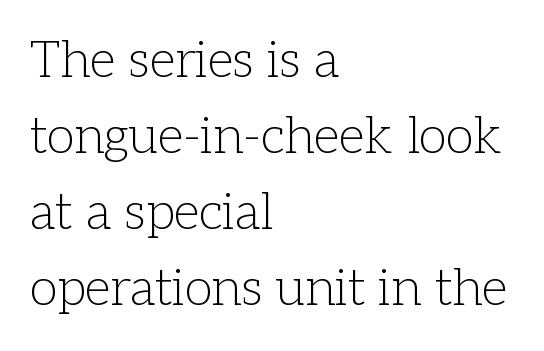
The image shows 51 px light serif type, upright; set left-aligned, normal line spacing (1.49x), normal letter spacing, not underlined; low stroke contrast and a medium x-height.
